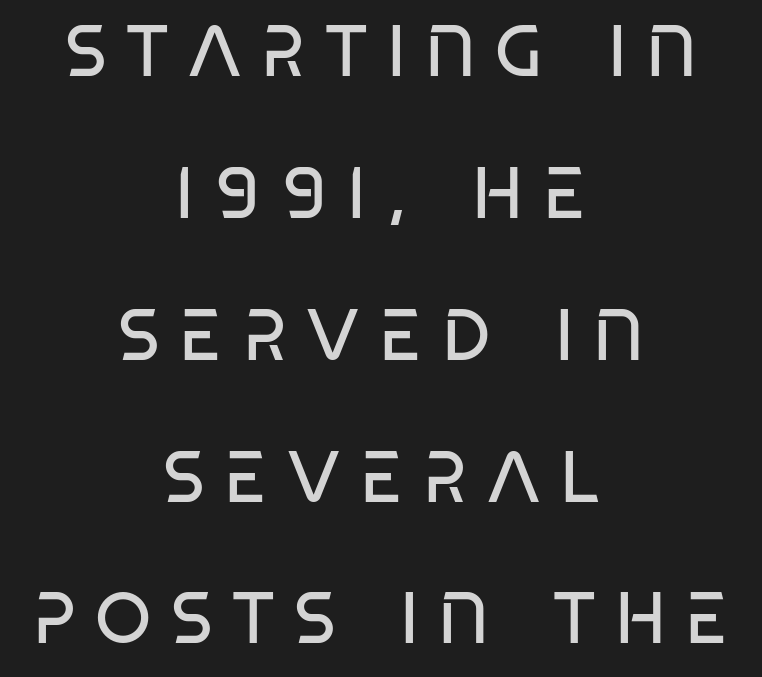
{"serif": "no", "italic": "no", "bold": "no", "weight": "regular", "width": "condensed", "stroke_contrast": "low", "x_height": "large", "monospaced": "no", "underline": "no", "align": "center", "line_spacing": "loose", "line_spacing_ratio": 1.97, "letter_spacing": "wide", "letter_spacing_em": 0.27, "glyph_px": 72}
